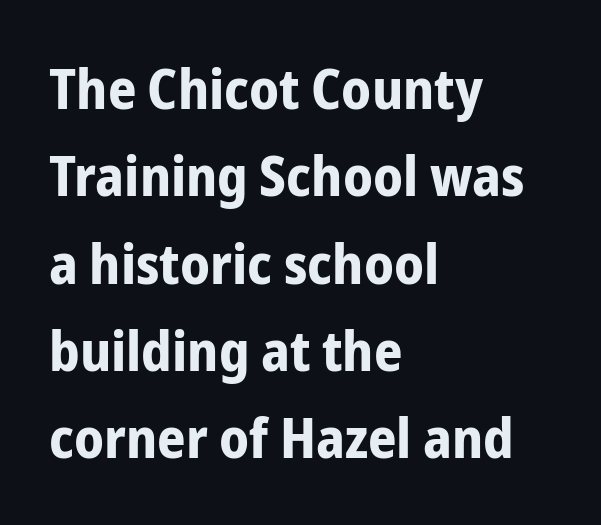
The line texture is even and compact thanks to regular tracking. Every row of glyphs begins at an identical x-position on the left. Clear beneath every line of the passage. This rendering employs a face without finishing strokes, i.e., a sans-serif.
